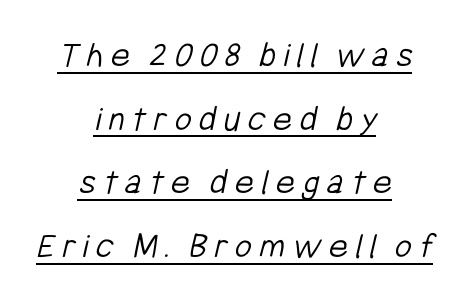
The image shows 37 px light, condensed sans-serif type; set centered, line spacing 1.72x, unusually wide letter spacing (+0.2 em), underlined; low stroke contrast and a medium x-height.
